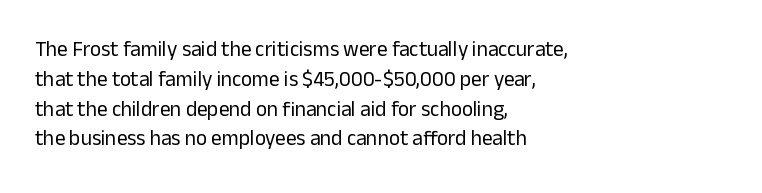
Quick note: interline space is typical. Nothing unusual about the tracking: characters are spaced as the font intends. Unmarked baselines from the first word to the last. No italicization has been applied; the sample stays upright.
